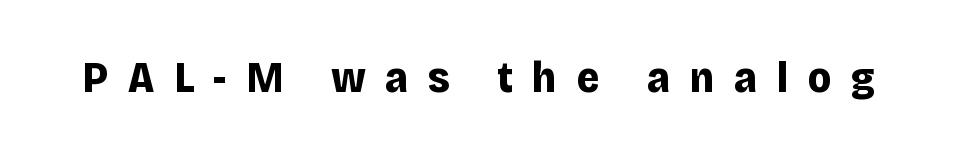
Do the letters lean? They stand straight. The face used here is proportionally spaced, like ordinary book or web type. Check where the strokes stop: nothing finishes them off — pure sans. Look at the stroke-to-counter ratio: heavy, a bold.
